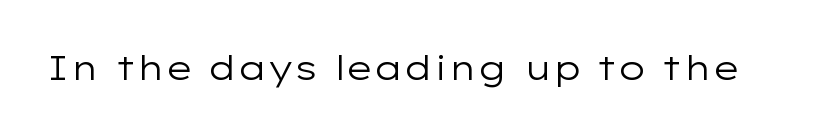
{"serif": "no", "italic": "no", "bold": "no", "weight": "regular", "width": "wide", "stroke_contrast": "low", "x_height": "medium", "monospaced": "no", "underline": "no", "letter_spacing": "normal", "letter_spacing_em": 0.0, "glyph_px": 34}
